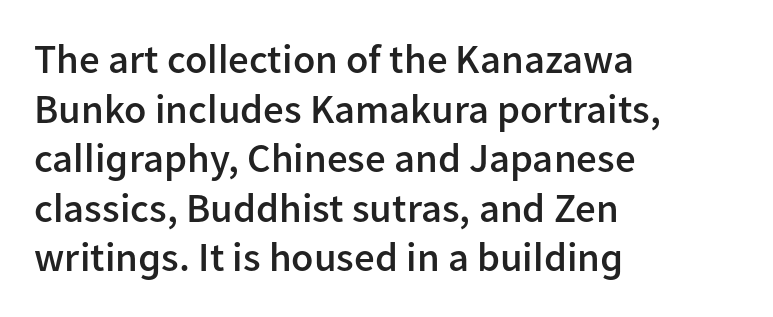
{"serif": "no", "italic": "no", "bold": "semi", "weight": "semibold", "width": "normal", "stroke_contrast": "low", "x_height": "medium", "monospaced": "no", "underline": "no", "align": "left", "line_spacing_ratio": 1.21, "letter_spacing": "normal", "letter_spacing_em": 0.0, "glyph_px": 41}
